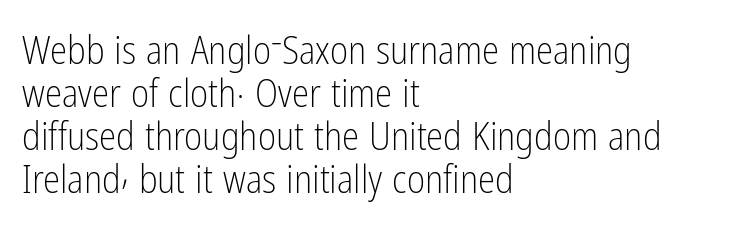
Q: Is the text bold? A: No.
Q: Is the text italic (slanted)? A: No, it is upright.
Q: Is the typeface a serif or a sans-serif typeface? A: Sans-serif.
Q: Is the text underlined? A: No.
Q: How is the paragraph aligned? A: Left-aligned.
Q: Is the spacing between letters normal or unusually wide? A: Normal.
Q: Is the spacing between lines tight, normal or loose? A: Tight.
Q: Width (condensed, normal, or wide)? A: Condensed.
Q: Stroke contrast? A: Low.
Q: x-height? A: Medium.
Q: Monospaced? A: No.
